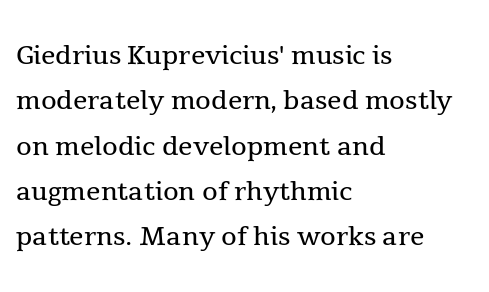
Unbolded letterforms with no extra heft. The lines are quadded left. The type sits square on the baseline with zero lean. The passage shown is typed in a proportional face where columns would drift. The specimen omits any rule beneath the text block's lines. Observe the serifs anchoring each vertical stroke in this sample.
